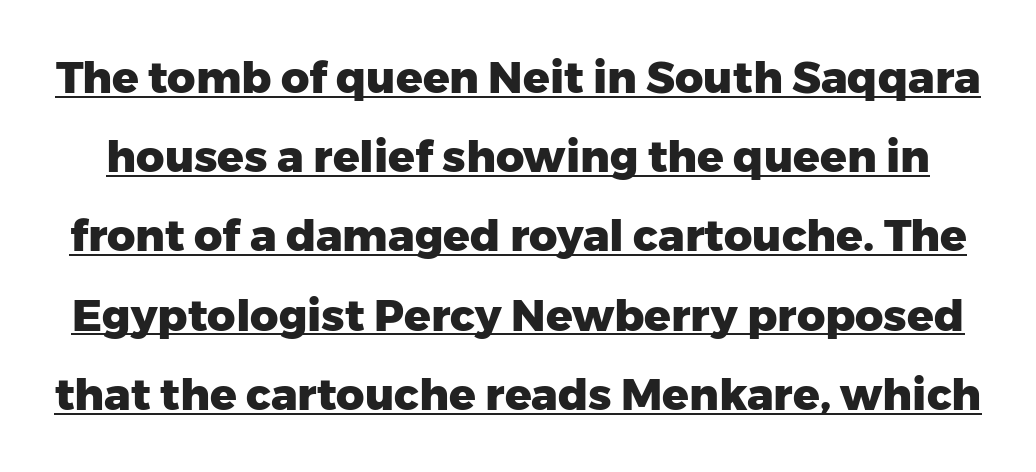
Q: Is the text bold? A: Yes.
Q: Is the text italic (slanted)? A: No, it is upright.
Q: Is the typeface a serif or a sans-serif typeface? A: Sans-serif.
Q: Is the text underlined? A: Yes.
Q: Is the spacing between letters normal or unusually wide? A: Normal.
Q: Width (condensed, normal, or wide)? A: Normal.
Q: Stroke contrast? A: Low.
Q: x-height? A: Medium.
Q: Monospaced? A: No.
